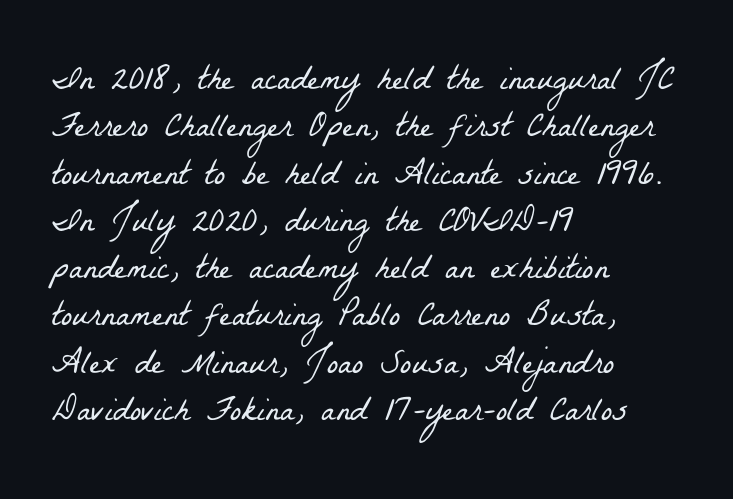
The image shows 34 px light, condensed serif type; set left-aligned, normal line spacing (1.39x), normal letter spacing, not underlined; low stroke contrast and a medium x-height.
